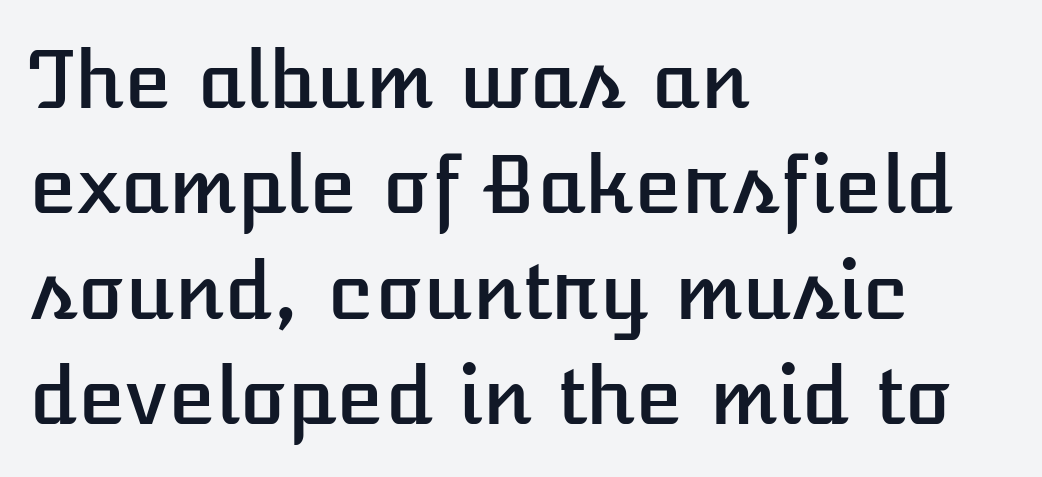
The gaps between neighbouring characters are ordinary and unremarkable. The rag falls on the right side of this text block. Unmarked baselines from the first word to the last. This sample has the flowing, uneven cadence of proportional lettering. Summary of vertical rhythm: regular, with standard interline spacing.
